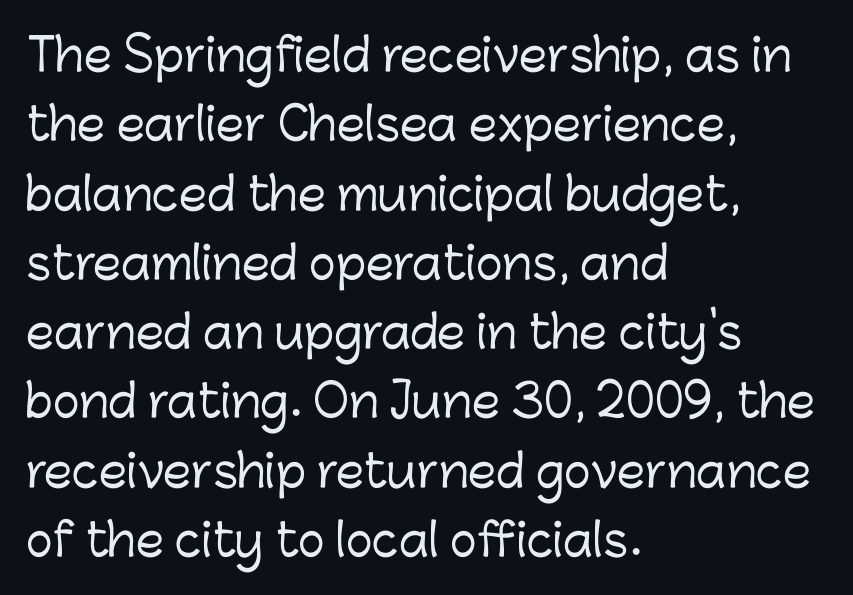
The image shows 45 px sans-serif type, upright; set left-aligned, normal line spacing (1.54x), normal letter spacing, not underlined; low stroke contrast and a medium x-height.
